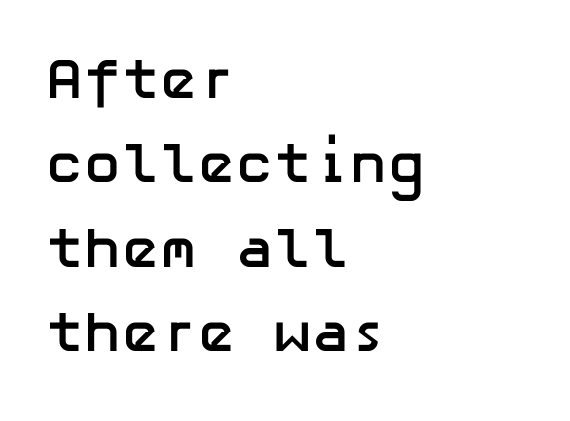
The image shows 57 px semibold sans-serif type, upright; set left-aligned, normal line spacing (1.48x), normal letter spacing, not underlined; low stroke contrast and a medium x-height.
